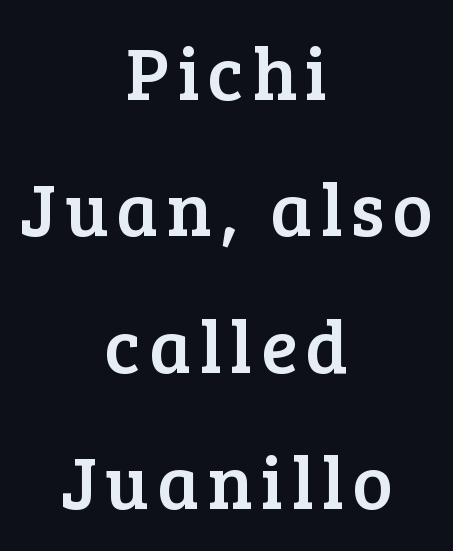
{"serif": "yes", "italic": "no", "width": "normal", "stroke_contrast": "low", "x_height": "medium", "monospaced": "no", "underline": "no", "align": "center", "line_spacing_ratio": 1.82, "glyph_px": 75}
